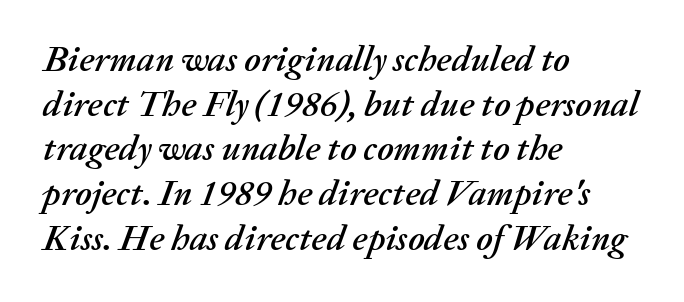
{"italic": "yes", "lean": "right", "slant_degrees": 20, "width": "normal", "stroke_contrast": "medium", "x_height": "medium", "monospaced": "no", "underline": "no", "align": "left", "line_spacing_ratio": 1.24, "letter_spacing": "normal", "letter_spacing_em": 0.0, "glyph_px": 36}
